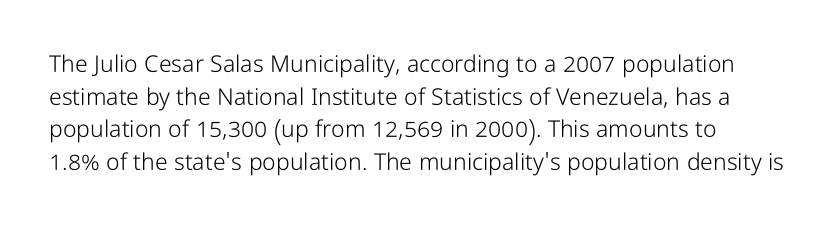
Q: Is the text bold? A: No.
Q: Is the text italic (slanted)? A: No, it is upright.
Q: Is the text underlined? A: No.
Q: Is the spacing between letters normal or unusually wide? A: Normal.
Q: Is the spacing between lines tight, normal or loose? A: Normal.
